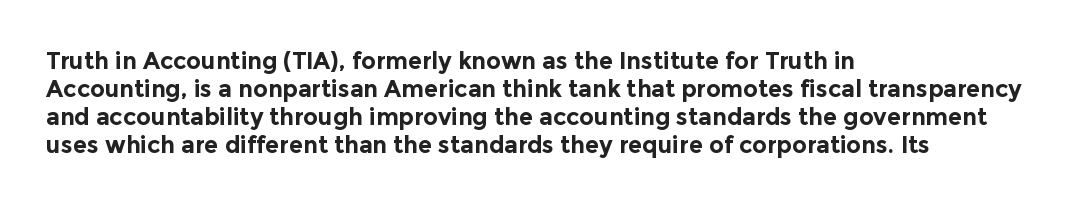
{"italic": "no", "bold": "yes", "underline": "no", "align": "left", "line_spacing_ratio": 1.22, "letter_spacing": "normal", "letter_spacing_em": 0.0, "glyph_px": 23}
